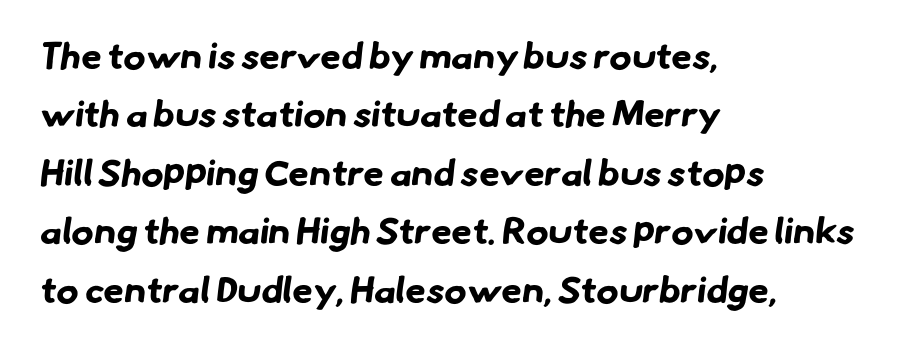
Leading: standard. This is heavy type, rendered in bold. These lines are rendered in a variable-pitch font. The compositor pushed each line to the left boundary. Spacing between characters is what you'd get straight out of the box.
